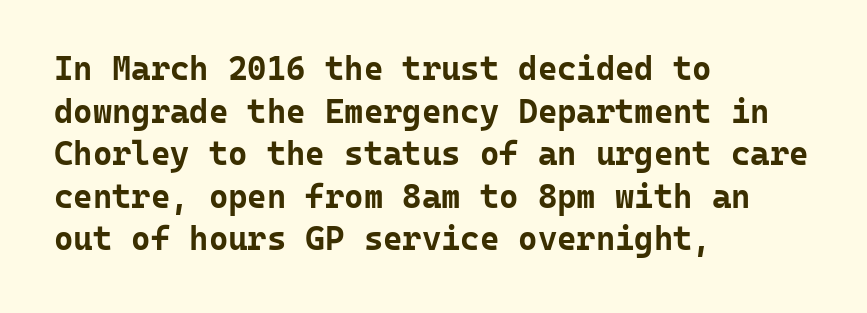
The image shows 33 px bold sans-serif type, upright, monospaced; set left-aligned, normal line spacing (1.29x), normal letter spacing, not underlined; low stroke contrast and a medium x-height.
